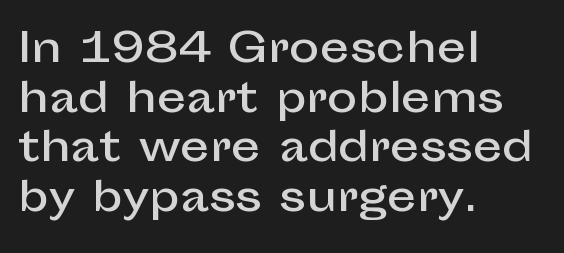
The image shows 41 px sans-serif type, upright; set left-aligned, line spacing 1.21x, normal letter spacing, not underlined; low stroke contrast and a medium x-height.
